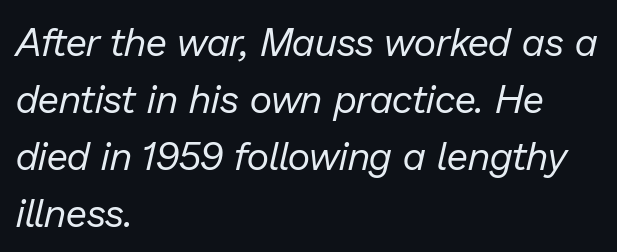
{"italic": "yes", "lean": "right", "slant_degrees": 13, "bold": "no", "weight": "regular", "width": "normal", "stroke_contrast": "low", "x_height": "medium", "monospaced": "no", "underline": "no", "align": "left", "line_spacing": "normal", "line_spacing_ratio": 1.46, "letter_spacing": "normal", "letter_spacing_em": 0.0, "glyph_px": 39}
